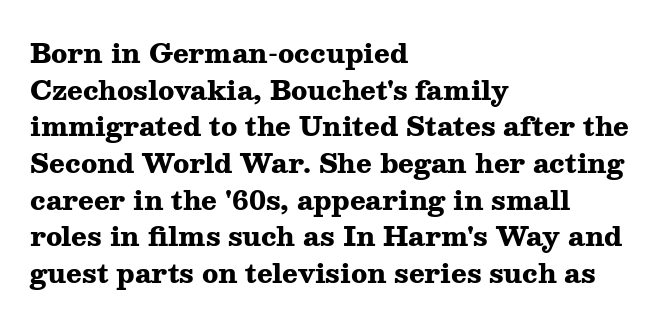
The image shows 26 px bold type, upright; set left-aligned, normal line spacing (1.41x), normal letter spacing, not underlined.
